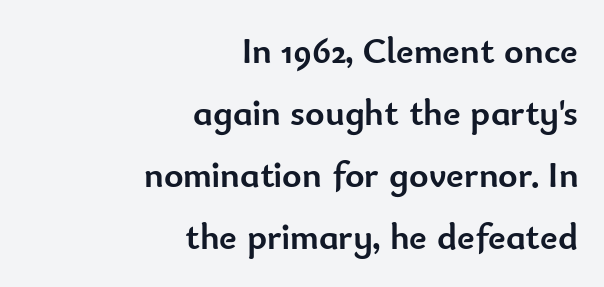
The image shows 37 px semibold sans-serif type, upright; set right-aligned, normal line spacing (1.68x), normal letter spacing, not underlined; low stroke contrast and a small x-height.
